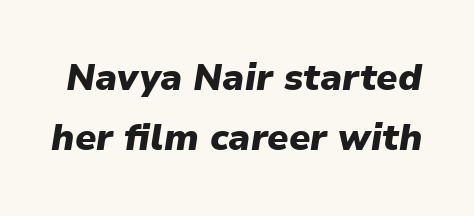
The image shows 37 px heavy type, italic (leaning right); set normal line spacing (1.62x), normal letter spacing, not underlined; low stroke contrast and a medium x-height.
